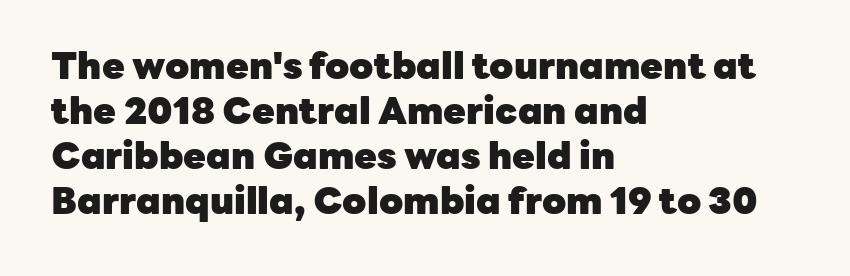
The image shows 37 px heavy sans-serif type, upright; set left-aligned, line spacing 1.22x, normal letter spacing, not underlined; low stroke contrast and a medium x-height.
